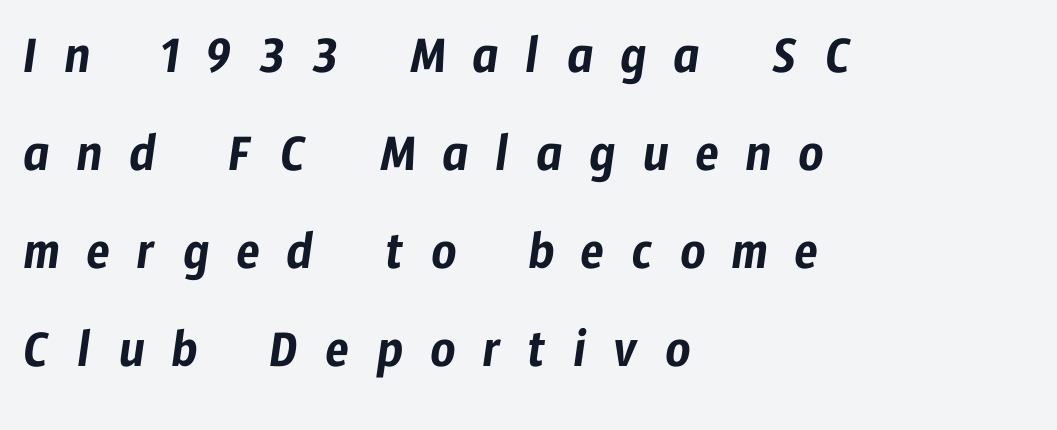
{"serif": "no", "width": "condensed", "stroke_contrast": "low", "x_height": "medium", "monospaced": "no", "underline": "no", "align": "left", "line_spacing_ratio": 1.78, "letter_spacing": "wide", "letter_spacing_em": 0.49, "glyph_px": 55}
